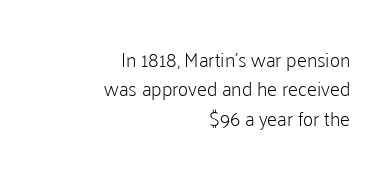
Q: Is the text bold? A: No.
Q: Is the text italic (slanted)? A: No, it is upright.
Q: Is the text underlined? A: No.
Q: How is the paragraph aligned? A: Right-aligned.
Q: Is the spacing between letters normal or unusually wide? A: Normal.
Q: Is the spacing between lines tight, normal or loose? A: Normal.
